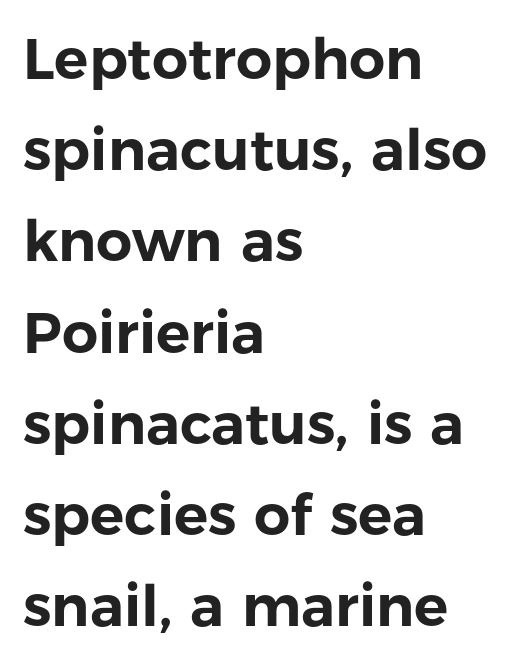
The image shows 57 px sans-serif type, upright; set left-aligned, normal line spacing (1.6x), normal letter spacing, not underlined; low stroke contrast and a medium x-height.
